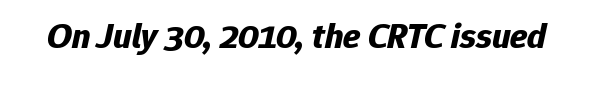
Q: Is the text bold? A: Yes.
Q: Is the text italic (slanted)? A: Yes, it leans right by about 12 degrees.
Q: Is the text underlined? A: No.
Q: Is the spacing between letters normal or unusually wide? A: Normal.
Q: Width (condensed, normal, or wide)? A: Normal.
Q: Stroke contrast? A: Low.
Q: x-height? A: Medium.
Q: Monospaced? A: No.
